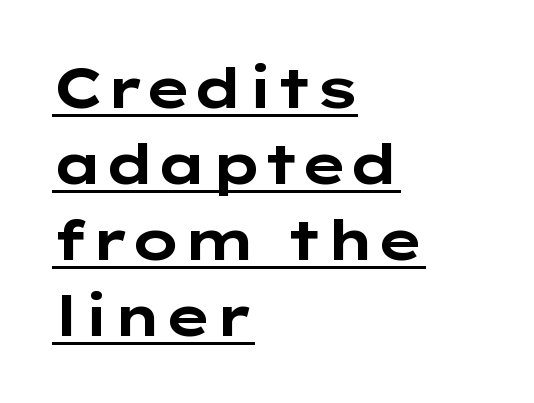
The image shows 56 px bold, wide sans-serif type, upright; set left-aligned, normal line spacing (1.36x), normal letter spacing, underlined; low stroke contrast and a medium x-height.
